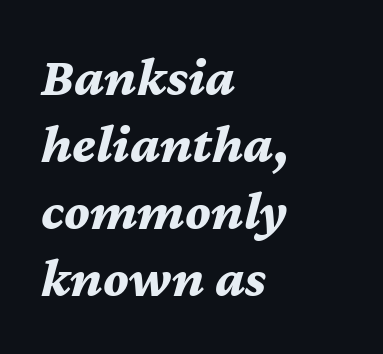
Q: Is the text bold? A: Yes.
Q: Is the text italic (slanted)? A: Yes, it leans right by about 12 degrees.
Q: Is the text underlined? A: No.
Q: How is the paragraph aligned? A: Left-aligned.
Q: Is the spacing between letters normal or unusually wide? A: Normal.
Q: Width (condensed, normal, or wide)? A: Normal.
Q: Stroke contrast? A: Medium.
Q: x-height? A: Medium.
Q: Monospaced? A: No.
